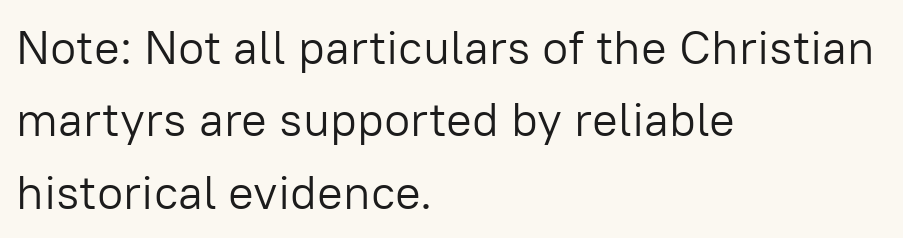
The image shows 48 px light sans-serif type, upright; set left-aligned, normal line spacing (1.51x), normal letter spacing, not underlined; low stroke contrast and a medium x-height.
